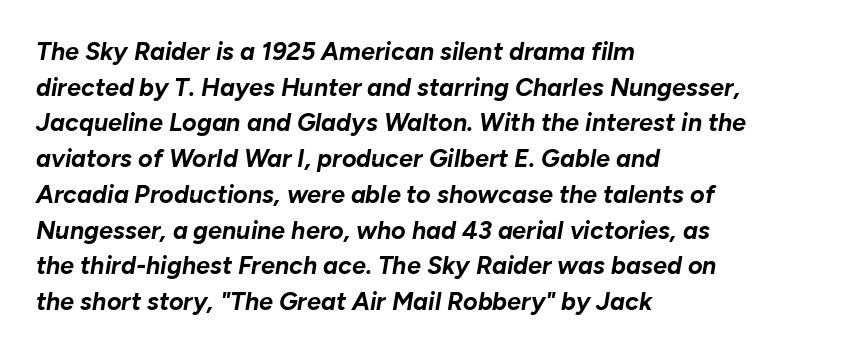
{"italic": "yes", "lean": "right", "slant_degrees": 10, "bold": "yes", "underline": "no", "align": "left", "line_spacing": "normal", "line_spacing_ratio": 1.43, "letter_spacing": "normal", "letter_spacing_em": 0.0, "glyph_px": 25}
